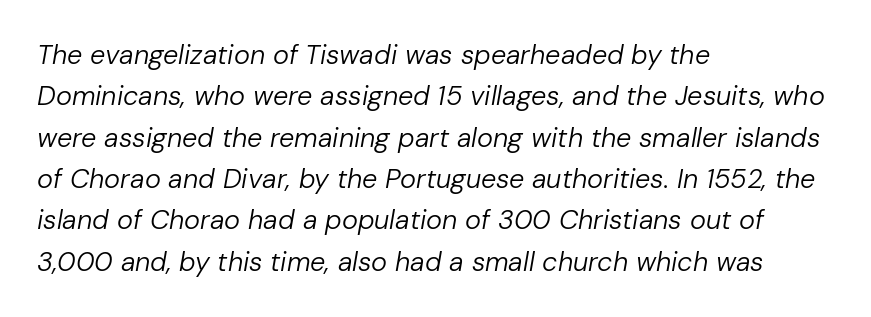
{"italic": "yes", "lean": "right", "slant_degrees": 10, "bold": "no", "underline": "no", "align": "left", "line_spacing": "normal", "line_spacing_ratio": 1.53, "letter_spacing": "normal", "letter_spacing_em": 0.0, "glyph_px": 27}
